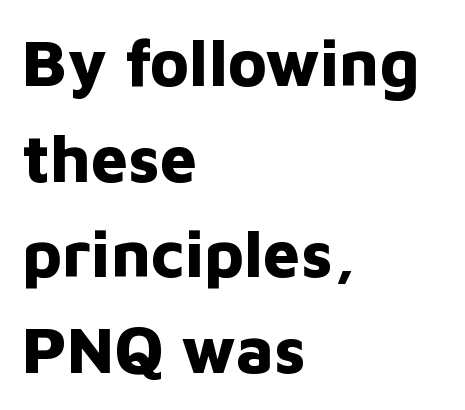
The font's upright variant was chosen for this text. Only glyphs here, with clear space below each row. The letters sit at their default tracking, neither squeezed nor spread. The strokes are fattened all the way to bold. Nope, no serifs anywhere on these letters. Character widths vary here, with narrow letters taking less room than wide ones.
